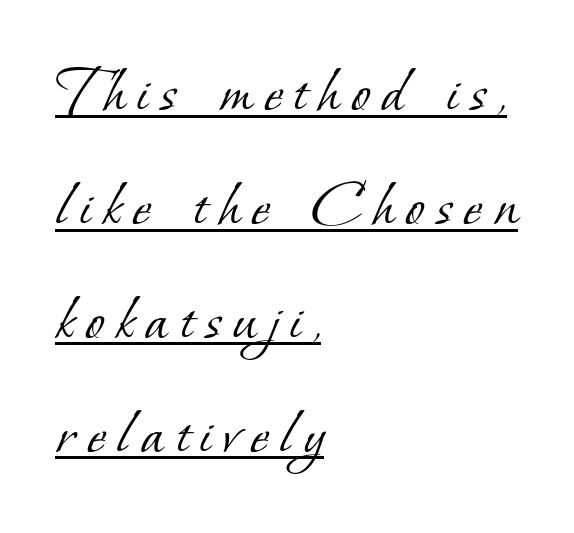
The image shows 69 px light serif type; set left-aligned, normal line spacing (1.65x), underlined; low stroke contrast and a small x-height.
